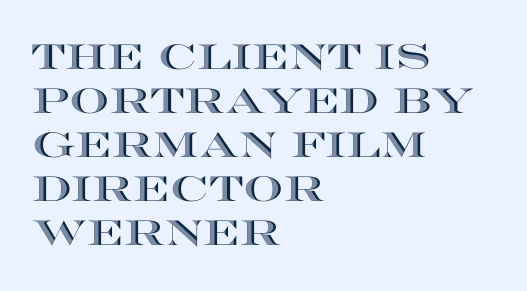
{"italic": "no", "width": "wide", "x_height": "large", "monospaced": "no", "underline": "no", "align": "left", "line_spacing": "normal", "line_spacing_ratio": 1.26, "letter_spacing": "normal", "letter_spacing_em": 0.0, "glyph_px": 35}
